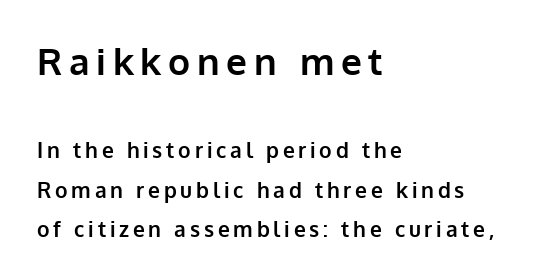
Character widths vary here, with narrow letters taking less room than wide ones. A typesetter would label this face a sans. Rendered with straight, roman letterforms. Type size steps down from the first block to the second. Each glyph is drawn with heavy, bold strokes. The lines are quadded left.
